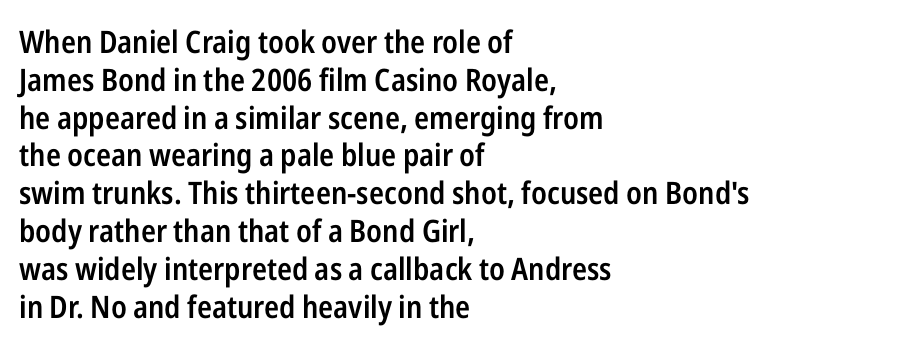
In CSS terms this would be text-align: left. The axis of the letterforms is exactly vertical. A semibold gives these letters moderate extra thickness, short of bold. Is this a fixed-width face? No — the glyphs have proportional, varying widths.
